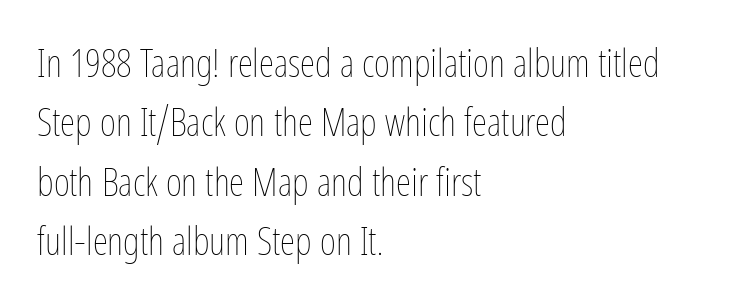
{"italic": "no", "bold": "no", "weight": "thin", "width": "condensed", "stroke_contrast": "low", "x_height": "medium", "monospaced": "no", "underline": "no", "align": "left", "line_spacing": "normal", "line_spacing_ratio": 1.52, "letter_spacing": "normal", "letter_spacing_em": 0.0, "glyph_px": 39}
